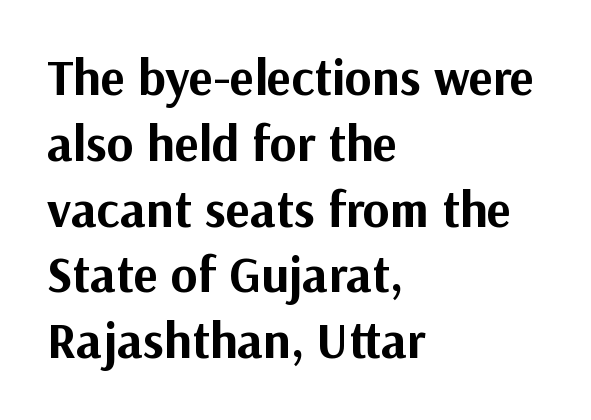
Q: Is the text bold? A: Yes.
Q: Is the text italic (slanted)? A: No, it is upright.
Q: Is the typeface a serif or a sans-serif typeface? A: Sans-serif.
Q: Is the text underlined? A: No.
Q: How is the paragraph aligned? A: Left-aligned.
Q: Is the spacing between letters normal or unusually wide? A: Normal.
Q: Is the spacing between lines tight, normal or loose? A: Normal.
Q: Width (condensed, normal, or wide)? A: Normal.
Q: Stroke contrast? A: Medium.
Q: x-height? A: Medium.
Q: Monospaced? A: No.
